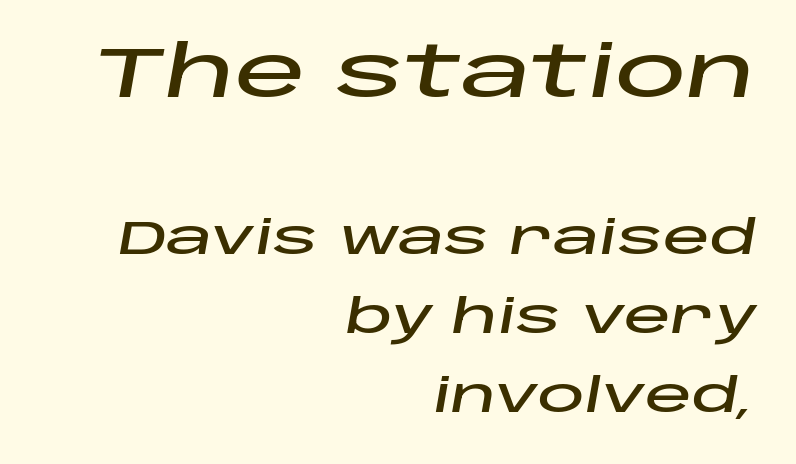
Q: Is the text italic (slanted)? A: Yes, it leans right by about 10 degrees.
Q: Is the text underlined? A: No.
Q: How is the paragraph aligned? A: Right-aligned.
Q: Is the spacing between letters normal or unusually wide? A: Normal.
Q: Is the spacing between lines tight, normal or loose? A: Normal.
Q: Which block of text is set in a larger size, the first (top) or the second (bottom)? A: The first (top) one.
Q: Width (condensed, normal, or wide)? A: Wide.
Q: Stroke contrast? A: Low.
Q: x-height? A: Large.
Q: Monospaced? A: No.
